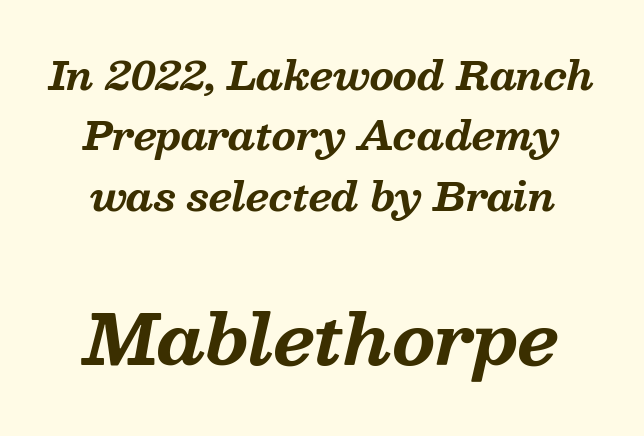
The image shows 69 px bold serif type, italic (leaning right); set centered, normal line spacing (1.55x), normal letter spacing, not underlined; the second (bottom) block is 1.77x larger; medium stroke contrast and a medium x-height.
